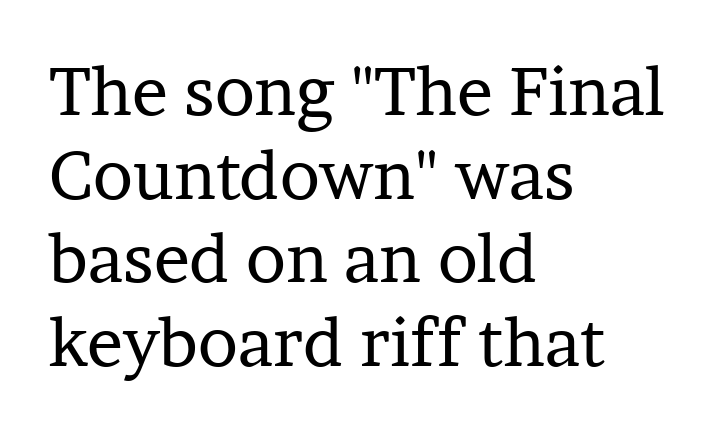
Each row of text sits above clean, open space. The passage is arranged the way most books set body copy — flush left. The letters stand upright; this is a roman face. There is no visible air inserted between adjacent glyphs.
